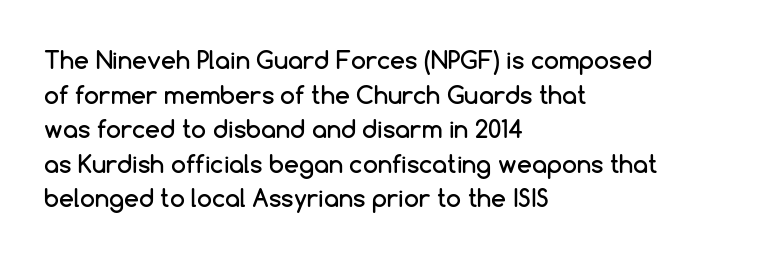
The image shows 24 px text type, upright; set left-aligned, normal line spacing (1.44x), normal letter spacing, not underlined.
